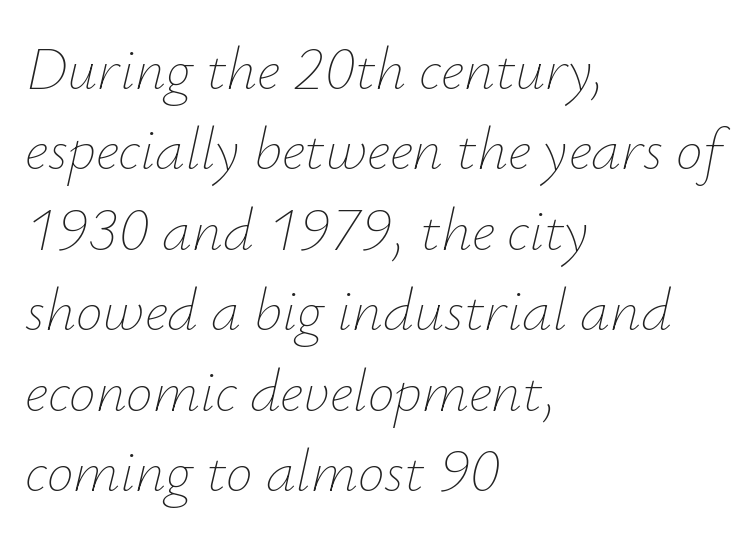
Would a proofreader flag this as italicized? Yes. Notice how descenders clear the ascenders below comfortably — that's standard leading. Standard letterfit; no display-style spreading of the glyphs. These lines are rendered in a variable-pitch font.
